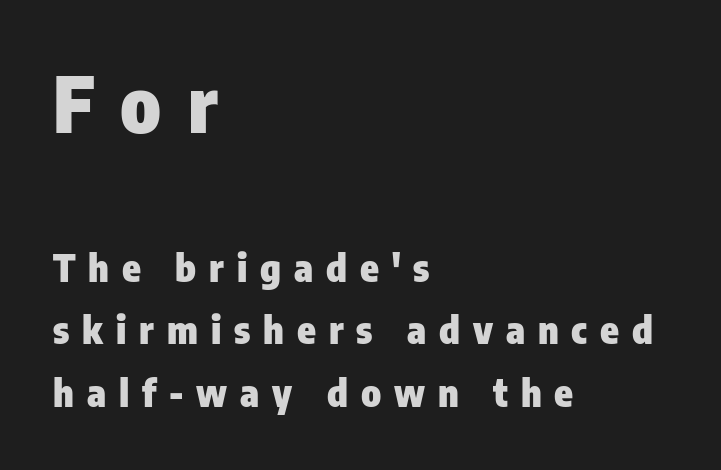
The image shows 77 px heavy, condensed sans-serif type, upright; set left-aligned, normal line spacing (1.65x), unusually wide letter spacing (+0.34 em), not underlined; the first (top) block is 2.03x larger; low stroke contrast and a medium x-height.
